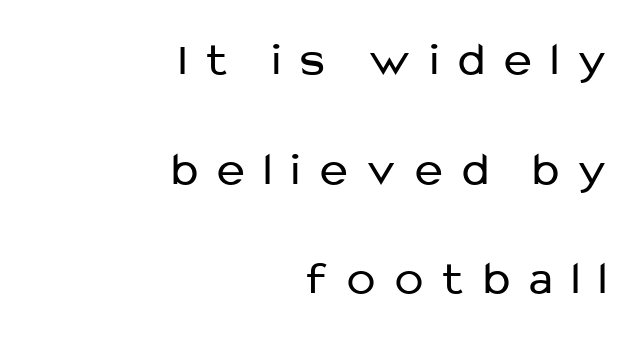
Interline gaps are noticeably wide in this sample. The letters advance in unequal steps, a hallmark of proportional type. Note: no serifs on the glyphs. The space beneath each line is pristine and unruled. Does the lettering tilt? It doesn't — this is upright. A flush-right, rag-left setting is used for this passage.
